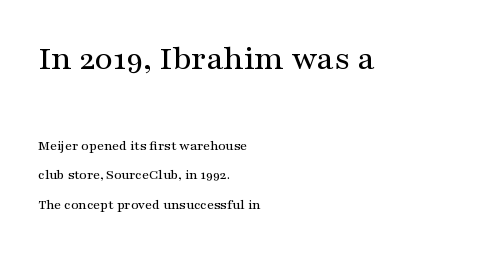
{"serif": "yes", "italic": "no", "width": "wide", "stroke_contrast": "medium", "x_height": "medium", "monospaced": "no", "underline": "no", "align": "left", "line_spacing": "loose", "line_spacing_ratio": 2.11, "letter_spacing": "normal", "letter_spacing_em": 0.0, "larger_block": "first", "size_ratio": 2.43, "glyph_px": 34}
